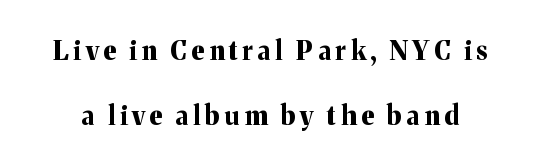
Q: Is the text bold? A: Yes.
Q: Is the text italic (slanted)? A: No, it is upright.
Q: Is the text underlined? A: No.
Q: Is the spacing between lines tight, normal or loose? A: Loose.
